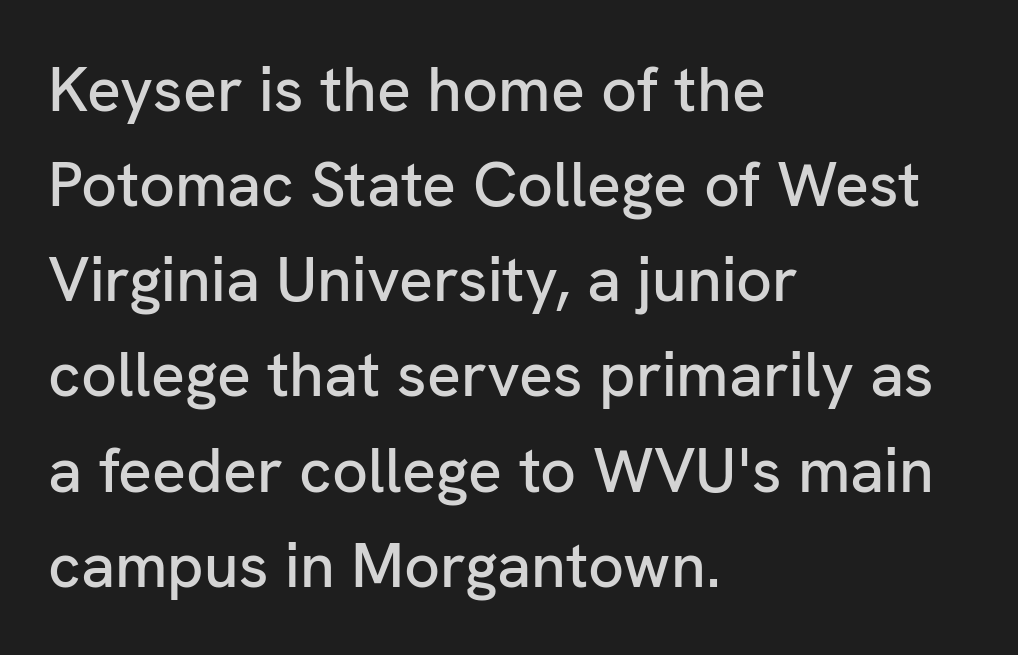
Q: Is the text italic (slanted)? A: No, it is upright.
Q: Is the typeface a serif or a sans-serif typeface? A: Sans-serif.
Q: Is the text underlined? A: No.
Q: How is the paragraph aligned? A: Left-aligned.
Q: Is the spacing between letters normal or unusually wide? A: Normal.
Q: Is the spacing between lines tight, normal or loose? A: Normal.
Q: Width (condensed, normal, or wide)? A: Normal.
Q: Stroke contrast? A: Low.
Q: x-height? A: Medium.
Q: Monospaced? A: No.
